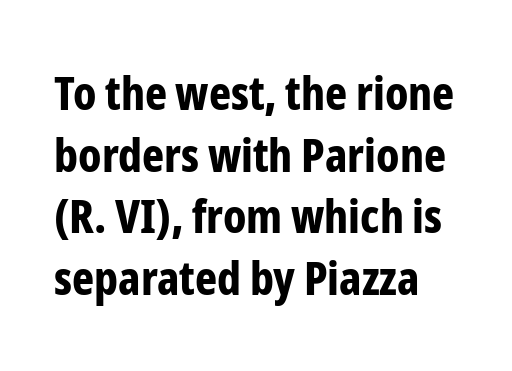
The image shows 47 px bold, condensed sans-serif type, upright; set normal line spacing (1.31x), normal letter spacing, not underlined; low stroke contrast and a medium x-height.
